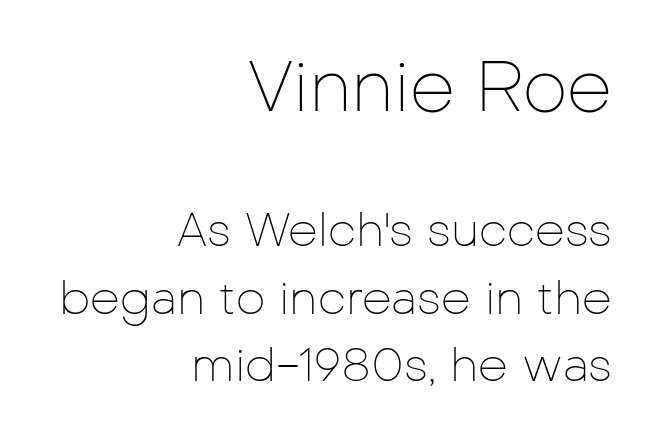
The lines sit at an ordinary, default distance from one another. Is there any slant? The stems are plumb. A student would call this right alignment; a typographer would say flush right, rag left. You could not count columns in this text — the font is proportionally spaced. Glance below the letters and you will spot only blank space.
